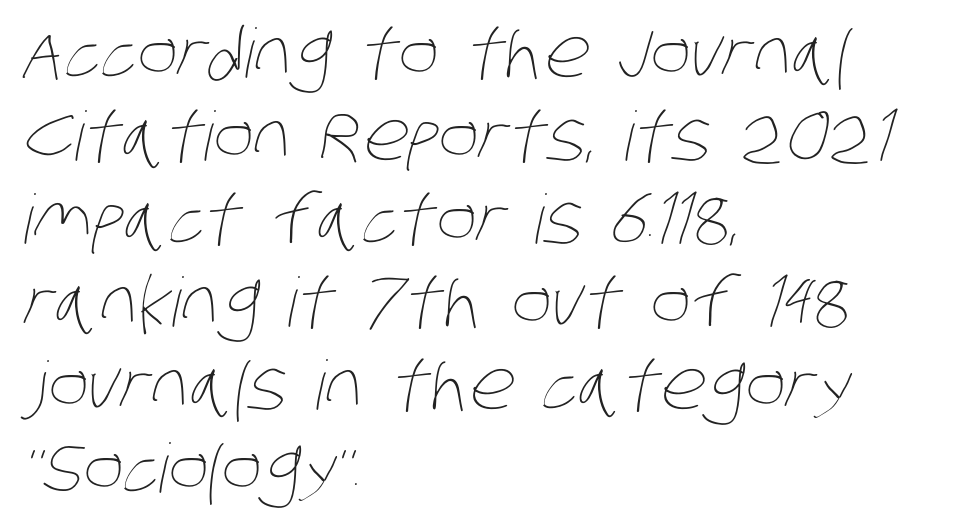
The letters advance in unequal steps, a hallmark of proportional type. Where is the straight margin? On the left. Heaviness? Minimal to ordinary, like unemphasized prose. Type without underlining. Does extra space separate the letters? No, they use regular spacing.
